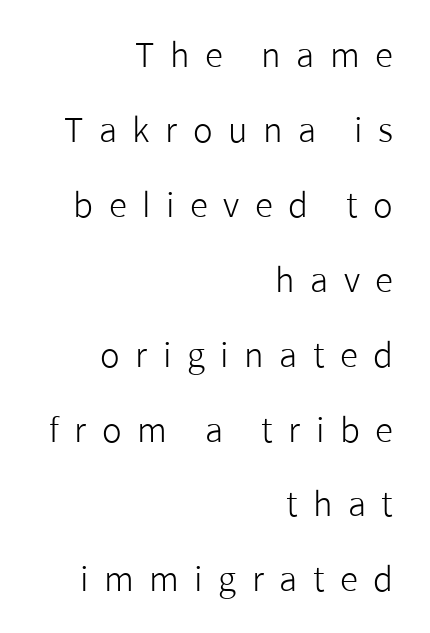
The image shows 33 px light sans-serif type, upright; set right-aligned, loose line spacing (2.27x), unusually wide letter spacing (+0.47 em), not underlined; low stroke contrast and a medium x-height.
